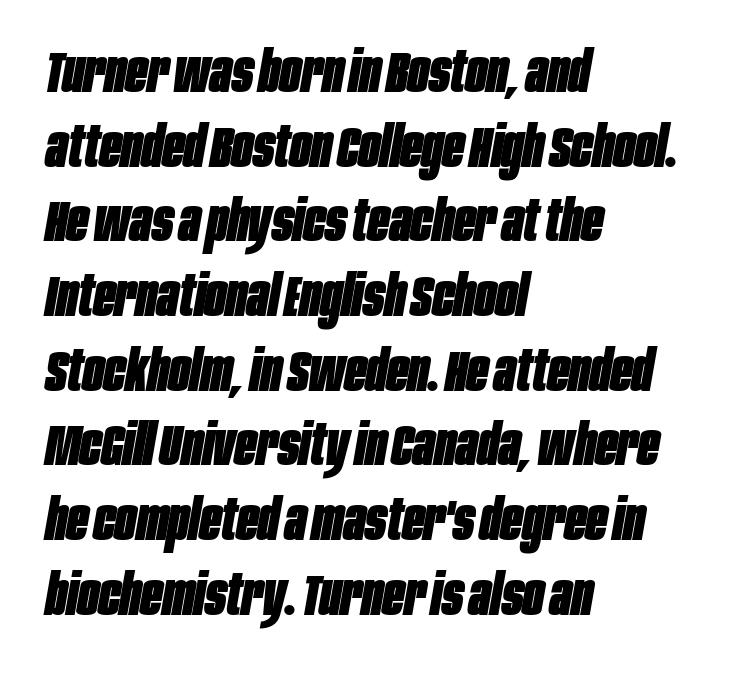
Observe the lean: these are italic letterforms. Typographic density is high because the face is bold. Short note: letters normally spaced. The vertical gap from one line to the next is medium. Beneath every word, the page is bare. Horizontal alignment here is leftward, the default for most running prose.
